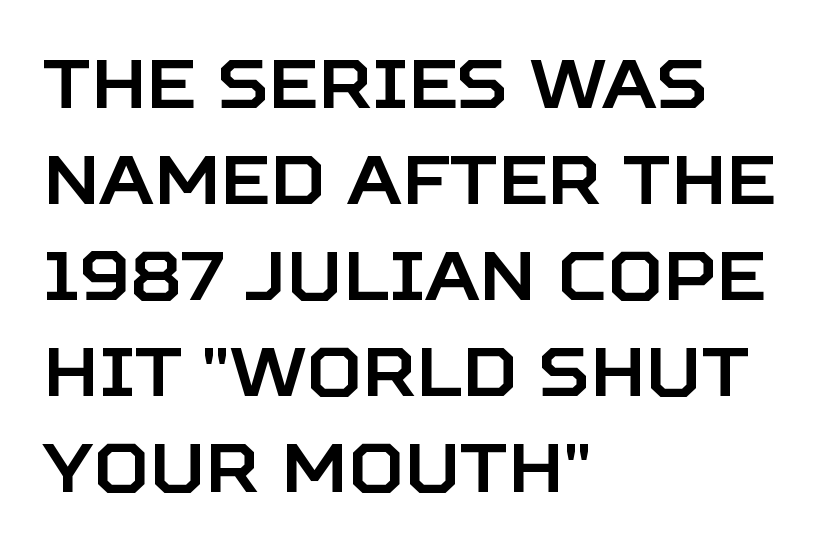
Q: Is the text italic (slanted)? A: No, it is upright.
Q: Is the typeface a serif or a sans-serif typeface? A: Sans-serif.
Q: Is the text underlined? A: No.
Q: How is the paragraph aligned? A: Left-aligned.
Q: Is the spacing between letters normal or unusually wide? A: Normal.
Q: Is the spacing between lines tight, normal or loose? A: Normal.
Q: Width (condensed, normal, or wide)? A: Normal.
Q: Stroke contrast? A: Low.
Q: x-height? A: Large.
Q: Monospaced? A: No.
